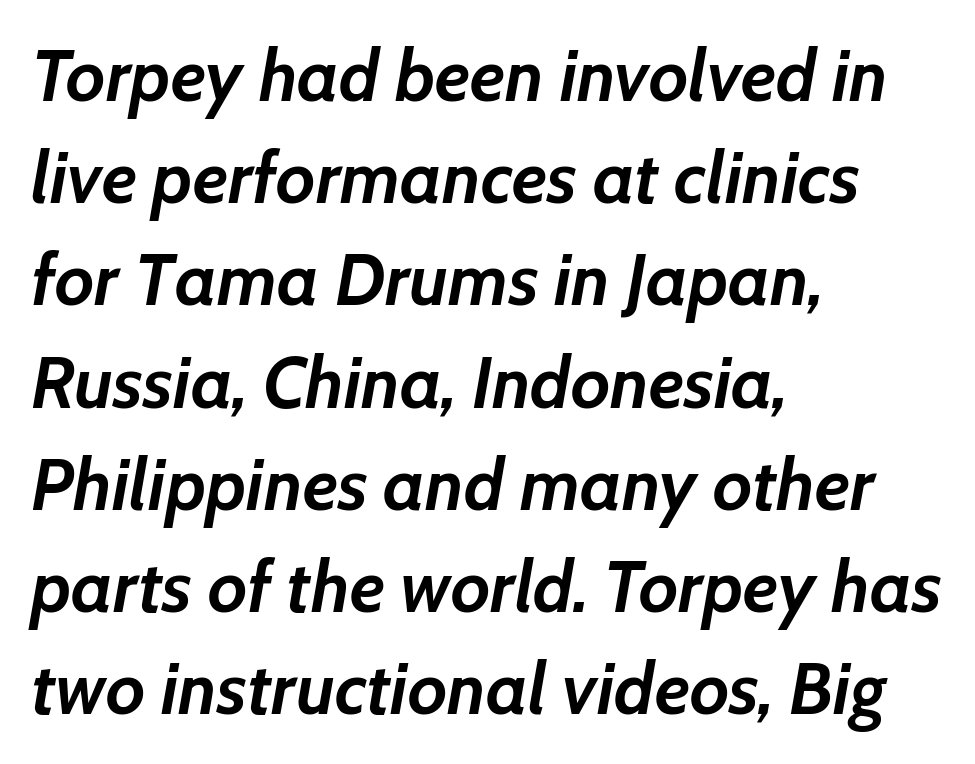
The image shows 72 px semibold type, italic (leaning right); set left-aligned, normal line spacing (1.42x), normal letter spacing, not underlined; low stroke contrast and a medium x-height.
